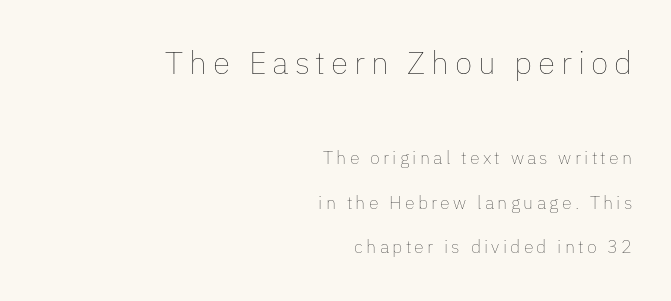
The image shows 32 px thin type, upright; set right-aligned, loose line spacing (2.48x), not underlined; the first (top) block is 1.78x larger; low stroke contrast and a medium x-height.
